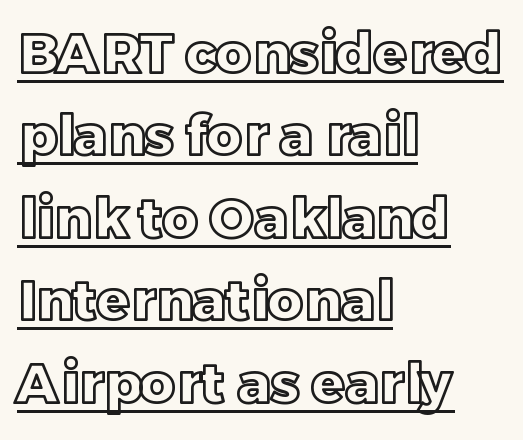
Q: Is the text italic (slanted)? A: No, it is upright.
Q: Is the text underlined? A: Yes.
Q: How is the paragraph aligned? A: Left-aligned.
Q: Is the spacing between letters normal or unusually wide? A: Normal.
Q: Is the spacing between lines tight, normal or loose? A: Normal.
Q: Width (condensed, normal, or wide)? A: Normal.
Q: x-height? A: Large.
Q: Monospaced? A: No.
